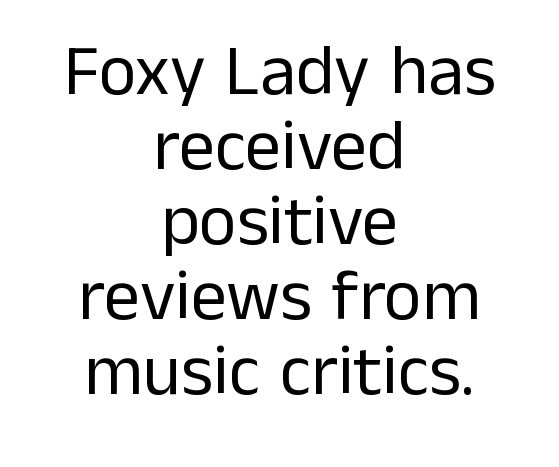
Q: Is the text bold? A: No.
Q: Is the text italic (slanted)? A: No, it is upright.
Q: Is the typeface a serif or a sans-serif typeface? A: Sans-serif.
Q: Is the text underlined? A: No.
Q: How is the paragraph aligned? A: Centered.
Q: Is the spacing between letters normal or unusually wide? A: Normal.
Q: Is the spacing between lines tight, normal or loose? A: Tight.
Q: Width (condensed, normal, or wide)? A: Normal.
Q: Stroke contrast? A: Low.
Q: x-height? A: Medium.
Q: Monospaced? A: No.
